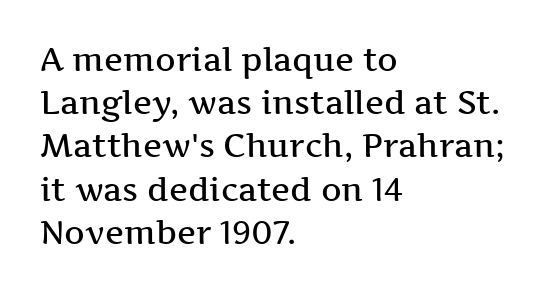
Q: Is the text bold? A: Semi-bold.
Q: Is the text italic (slanted)? A: No, it is upright.
Q: Is the typeface a serif or a sans-serif typeface? A: Serif.
Q: Is the text underlined? A: No.
Q: How is the paragraph aligned? A: Left-aligned.
Q: Is the spacing between letters normal or unusually wide? A: Normal.
Q: Is the spacing between lines tight, normal or loose? A: Normal.
Q: Width (condensed, normal, or wide)? A: Wide.
Q: Stroke contrast? A: Medium.
Q: x-height? A: Medium.
Q: Monospaced? A: No.
